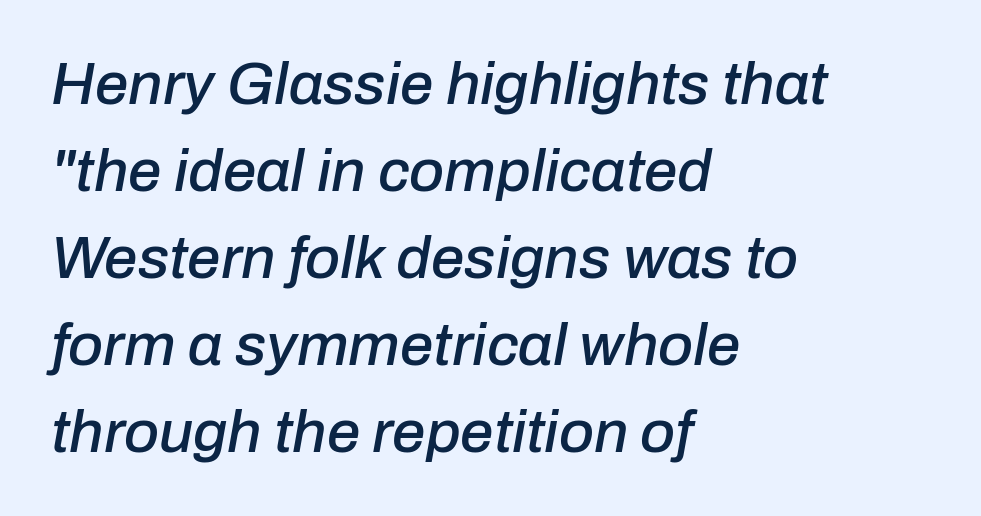
Q: Is the text italic (slanted)? A: Yes, it leans right by about 10 degrees.
Q: Is the text underlined? A: No.
Q: How is the paragraph aligned? A: Left-aligned.
Q: Is the spacing between letters normal or unusually wide? A: Normal.
Q: Is the spacing between lines tight, normal or loose? A: Normal.
Q: Width (condensed, normal, or wide)? A: Normal.
Q: Stroke contrast? A: Low.
Q: x-height? A: Medium.
Q: Monospaced? A: No.
